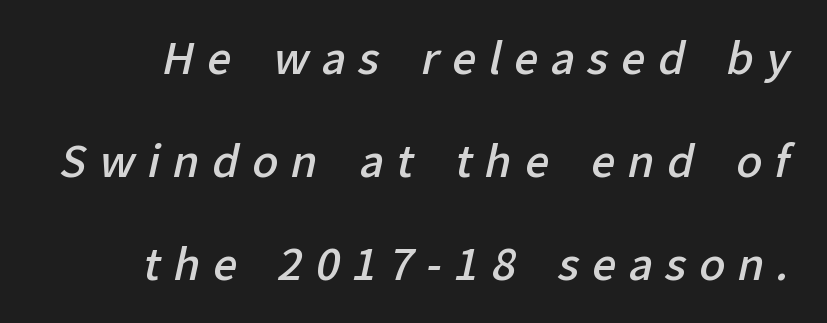
{"serif": "no", "bold": "semi", "weight": "semibold", "width": "normal", "stroke_contrast": "low", "x_height": "medium", "monospaced": "no", "underline": "no", "line_spacing": "loose", "line_spacing_ratio": 2.4, "letter_spacing": "wide", "letter_spacing_em": 0.29, "glyph_px": 43}
